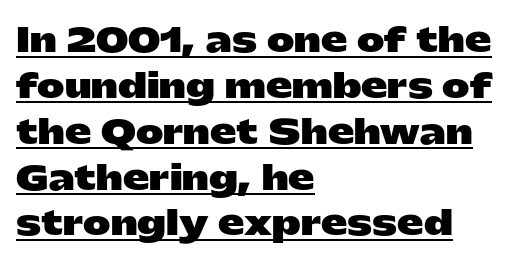
The image shows 33 px heavy, wide sans-serif type, upright; set left-aligned, normal line spacing (1.39x), normal letter spacing, underlined; low stroke contrast and a medium x-height.
